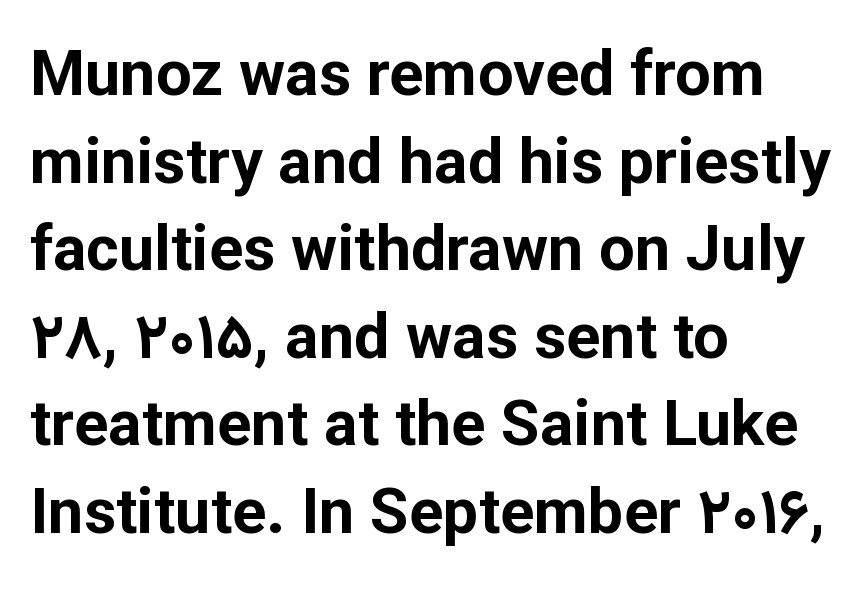
These lines were composed using upright roman letters. Think of a printed novel: that variable character pitch is what you see here. Nope, no serifs anywhere on these letters. The lines in this sample share a left origin and differ only in where they stop.
